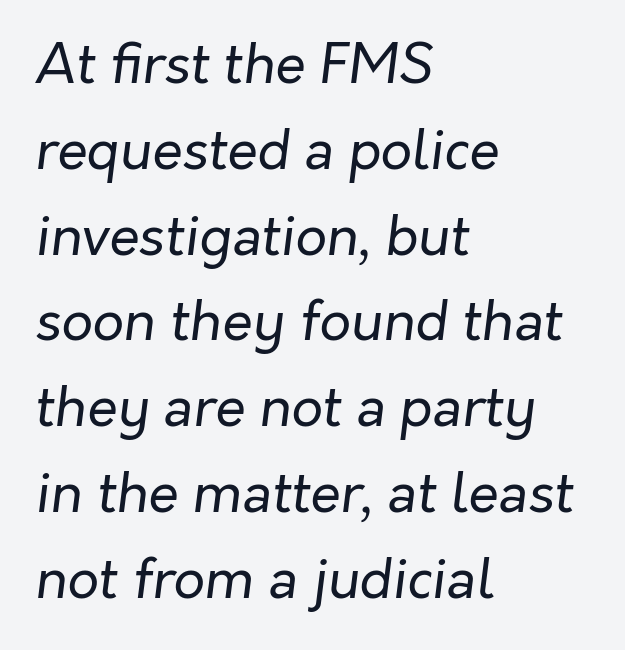
The image shows 55 px regular-weight type, italic (leaning right); set left-aligned, normal line spacing (1.56x), normal letter spacing, not underlined; low stroke contrast and a medium x-height.
